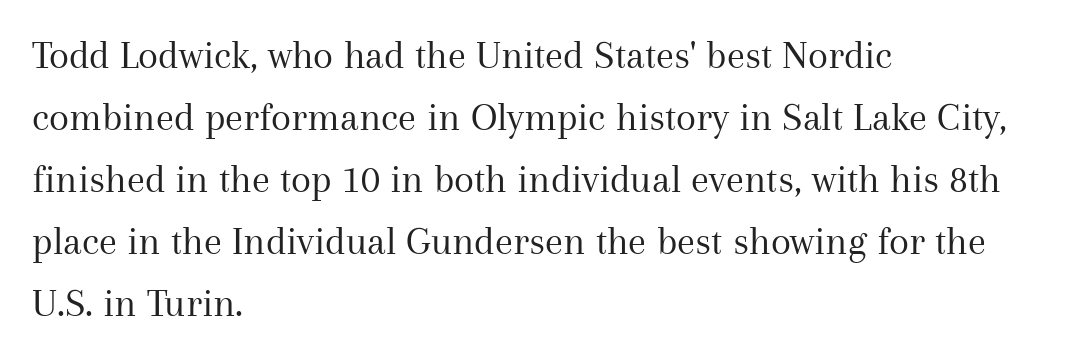
The rag falls on the right side of this text block. The words here are not underlined. This is the regular roman posture of the typeface. Here the glyphs are tracked normally, forming tight word shapes. Unlike a clean sans, this face finishes its strokes with serifs. Counters stay open thanks to moderate or lighter strokes.
